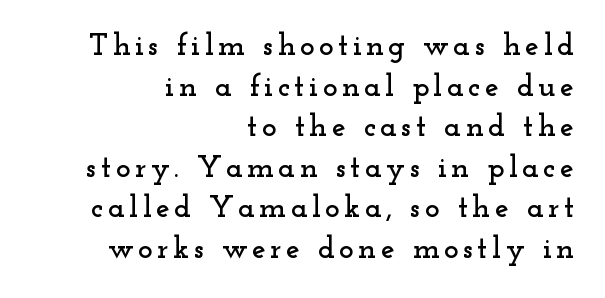
Q: Is the text italic (slanted)? A: No, it is upright.
Q: Is the typeface a serif or a sans-serif typeface? A: Serif.
Q: Is the text underlined? A: No.
Q: How is the paragraph aligned? A: Right-aligned.
Q: Is the spacing between lines tight, normal or loose? A: Normal.
Q: Width (condensed, normal, or wide)? A: Wide.
Q: Stroke contrast? A: Low.
Q: x-height? A: Small.
Q: Monospaced? A: No.
